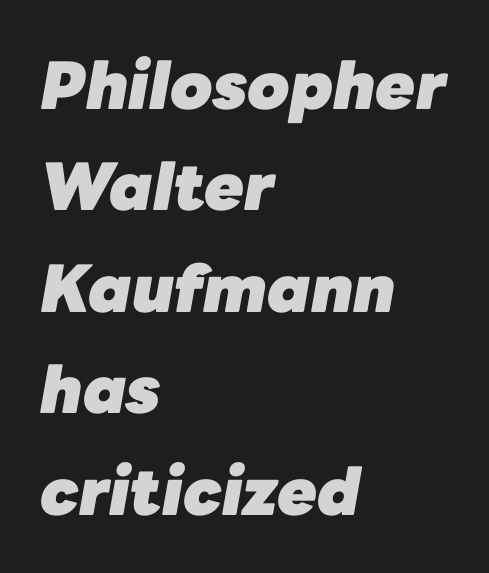
Q: Is the text bold? A: Yes.
Q: Is the text italic (slanted)? A: Yes, it leans right by about 10 degrees.
Q: Is the text underlined? A: No.
Q: How is the paragraph aligned? A: Left-aligned.
Q: Is the spacing between letters normal or unusually wide? A: Normal.
Q: Is the spacing between lines tight, normal or loose? A: Normal.
Q: Width (condensed, normal, or wide)? A: Normal.
Q: Stroke contrast? A: Low.
Q: x-height? A: Medium.
Q: Monospaced? A: No.
